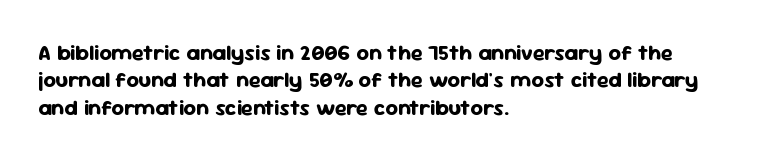
The image shows 22 px bold type, upright; set left-aligned, line spacing 1.24x, normal letter spacing, not underlined.
